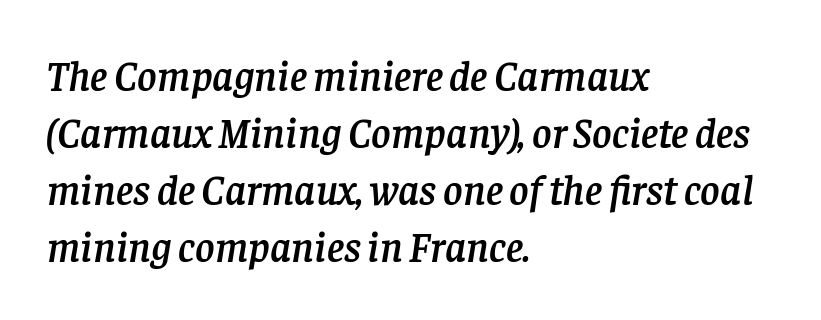
The characters display serif detailing at their extremities. Compared with a centered layout, this one pins lines to the left instead. The space between consecutive lines is moderate. This sample has the flowing, uneven cadence of proportional lettering. Observe the lean: these are italic letterforms.
